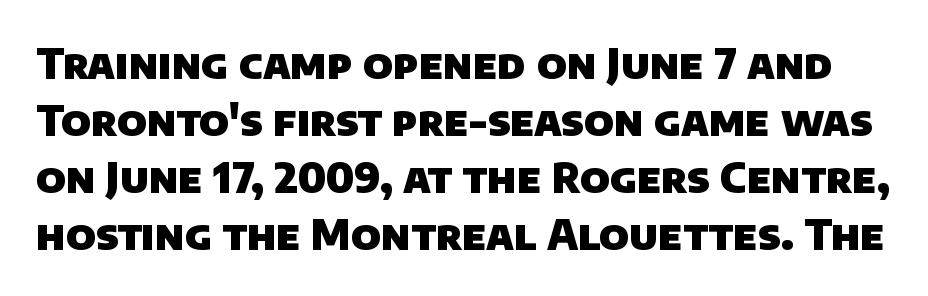
Q: Is the text bold? A: Yes.
Q: Is the typeface a serif or a sans-serif typeface? A: Sans-serif.
Q: Is the text underlined? A: No.
Q: Is the spacing between letters normal or unusually wide? A: Normal.
Q: Is the spacing between lines tight, normal or loose? A: Normal.
Q: Width (condensed, normal, or wide)? A: Normal.
Q: Stroke contrast? A: Low.
Q: x-height? A: Large.
Q: Monospaced? A: No.
